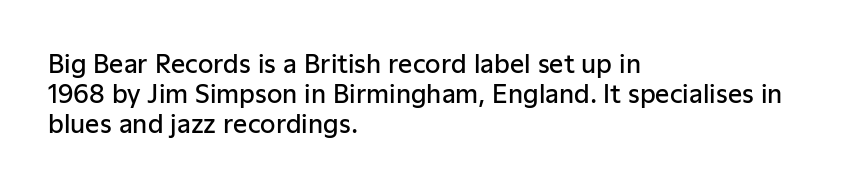
Posture: straight, roman, zero tilt. Unmarked baselines from the first word to the last. Spacing between characters is what you'd get straight out of the box. The face used here is a semibold: visibly heavier than regular, lighter than bold.
